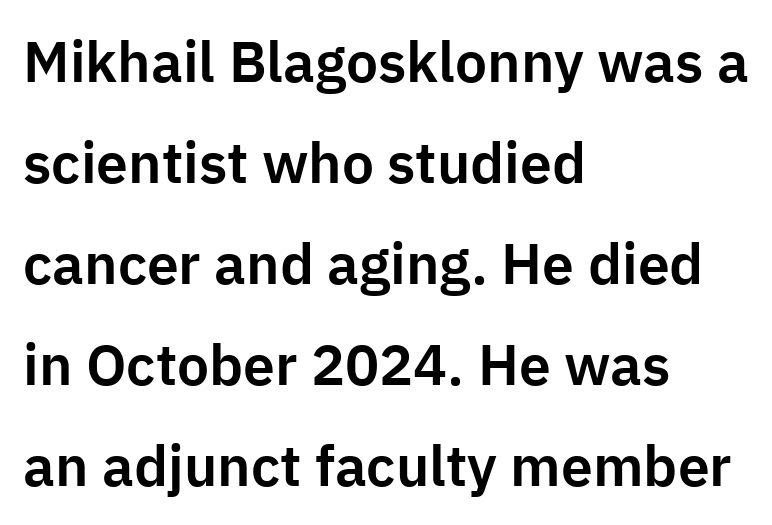
The image shows 57 px sans-serif type, upright; set left-aligned, line spacing 1.77x, normal letter spacing, not underlined; low stroke contrast and a medium x-height.
